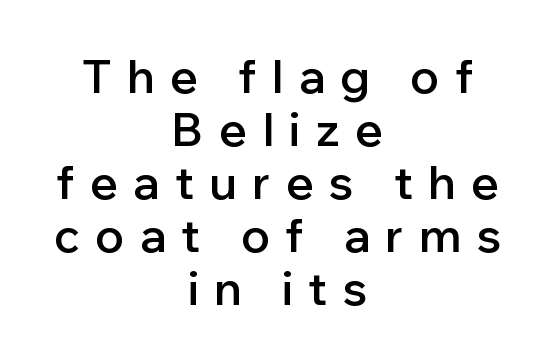
The image shows 46 px semibold sans-serif type, upright; set centered, tight line spacing (1.15x), unusually wide letter spacing (+0.34 em), not underlined; low stroke contrast and a medium x-height.
